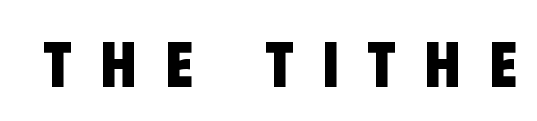
Q: Is the text bold? A: Yes.
Q: Is the typeface a serif or a sans-serif typeface? A: Sans-serif.
Q: Is the text underlined? A: No.
Q: Is the spacing between letters normal or unusually wide? A: Unusually wide.
Q: Width (condensed, normal, or wide)? A: Condensed.
Q: Stroke contrast? A: Low.
Q: x-height? A: Large.
Q: Monospaced? A: No.
